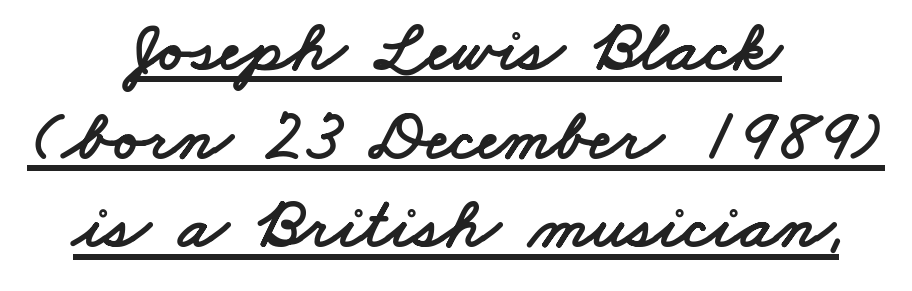
Quick note: underline on. You can tell from the bare stems that sans-serif type was used. Layout note: lines centered. Default kerning and tracking; the words read as compact shapes. The passage shown is typed in a proportional face where columns would drift.
